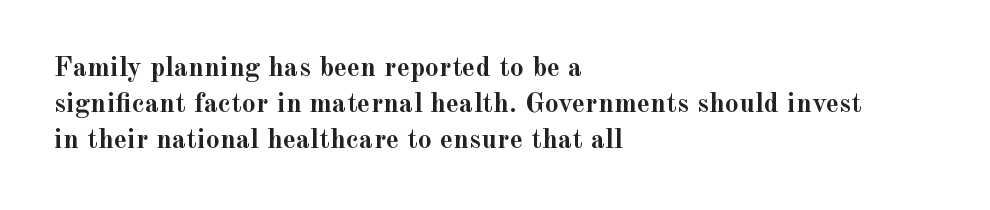
Q: Is the text bold? A: Yes.
Q: Is the text italic (slanted)? A: No, it is upright.
Q: Is the typeface a serif or a sans-serif typeface? A: Serif.
Q: Is the text underlined? A: No.
Q: How is the paragraph aligned? A: Left-aligned.
Q: Is the spacing between letters normal or unusually wide? A: Normal.
Q: Is the spacing between lines tight, normal or loose? A: Normal.
Q: Width (condensed, normal, or wide)? A: Normal.
Q: x-height? A: Small.
Q: Monospaced? A: No.
